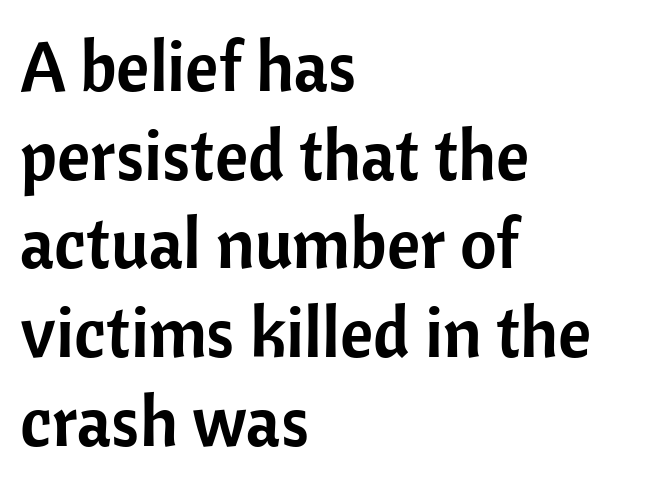
The image shows 71 px sans-serif type, upright; set left-aligned, normal line spacing (1.25x), normal letter spacing, not underlined; low stroke contrast and a medium x-height.
